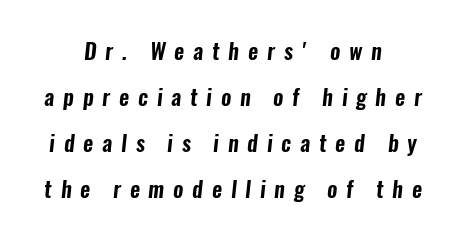
{"underline": "no", "align": "center", "line_spacing": "loose", "line_spacing_ratio": 2.09, "letter_spacing": "wide", "letter_spacing_em": 0.4, "glyph_px": 22}
